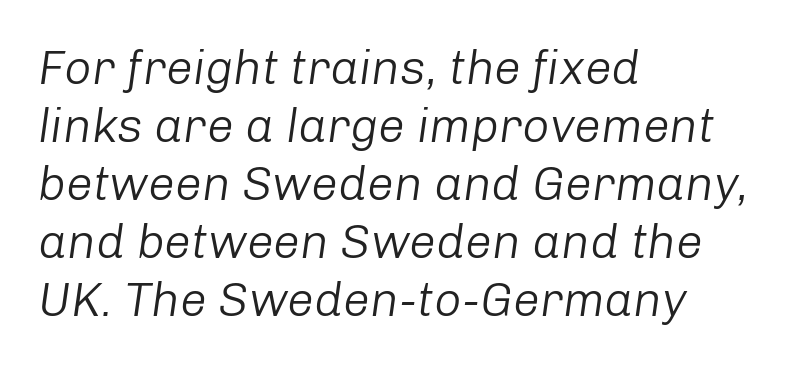
The image shows 48 px light type, italic (leaning right); set left-aligned, line spacing 1.21x, normal letter spacing, not underlined; low stroke contrast and a medium x-height.
